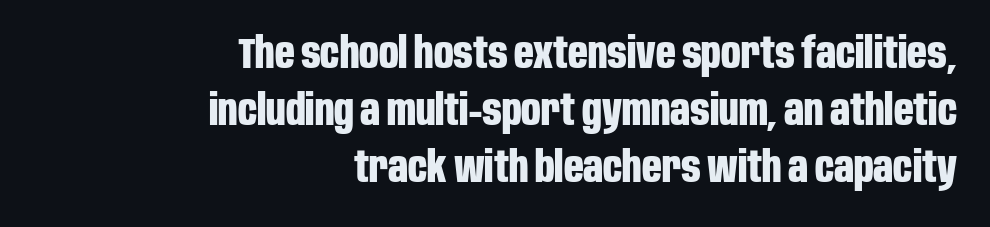
Q: Is the text bold? A: Yes.
Q: Is the text italic (slanted)? A: No, it is upright.
Q: Is the typeface a serif or a sans-serif typeface? A: Sans-serif.
Q: Is the text underlined? A: No.
Q: How is the paragraph aligned? A: Right-aligned.
Q: Is the spacing between letters normal or unusually wide? A: Normal.
Q: Is the spacing between lines tight, normal or loose? A: Normal.
Q: Width (condensed, normal, or wide)? A: Condensed.
Q: Stroke contrast? A: Low.
Q: x-height? A: Large.
Q: Monospaced? A: No.
